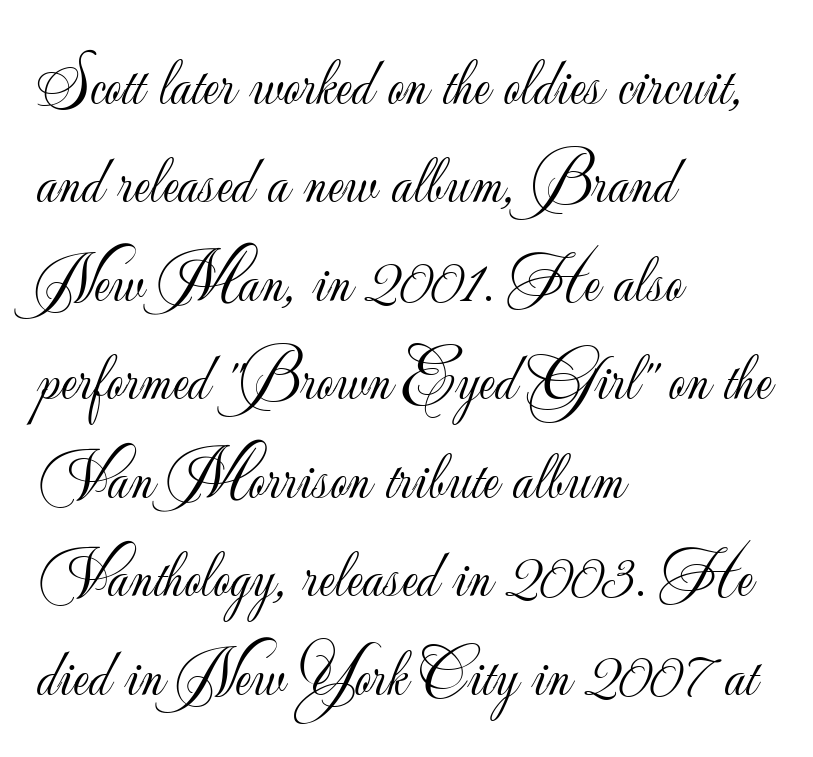
Q: Is the text bold? A: No.
Q: Is the text italic (slanted)? A: Yes.
Q: Is the typeface a serif or a sans-serif typeface? A: Sans-serif.
Q: Is the text underlined? A: No.
Q: How is the paragraph aligned? A: Left-aligned.
Q: Is the spacing between letters normal or unusually wide? A: Normal.
Q: Is the spacing between lines tight, normal or loose? A: Normal.
Q: Width (condensed, normal, or wide)? A: Normal.
Q: Stroke contrast? A: Low.
Q: x-height? A: Small.
Q: Monospaced? A: No.
